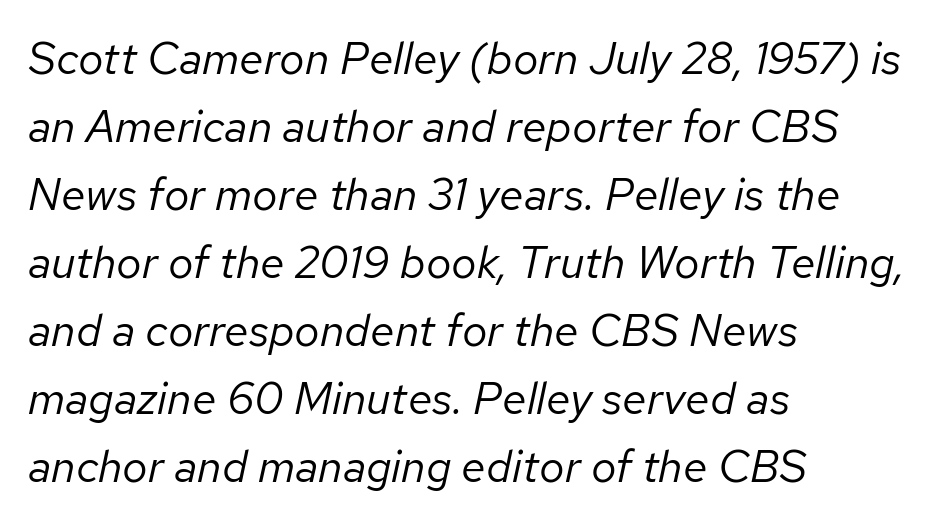
Q: Is the text bold? A: No.
Q: Is the text italic (slanted)? A: Yes, it leans right by about 12 degrees.
Q: Is the text underlined? A: No.
Q: How is the paragraph aligned? A: Left-aligned.
Q: Is the spacing between letters normal or unusually wide? A: Normal.
Q: Is the spacing between lines tight, normal or loose? A: Normal.
Q: Width (condensed, normal, or wide)? A: Normal.
Q: Stroke contrast? A: Low.
Q: x-height? A: Medium.
Q: Monospaced? A: No.
